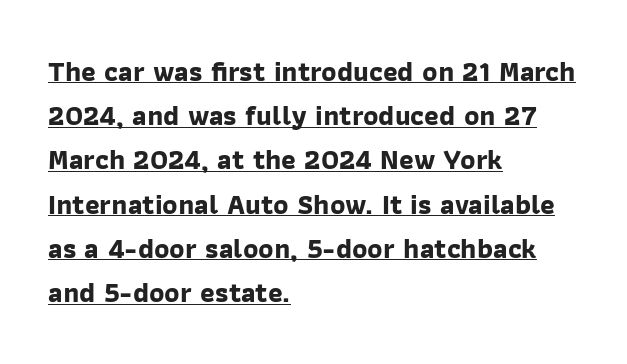
In CSS terms this would be text-align: left. You can see a thin bar hugging the bottom of the glyphs. What stands out about the letter spacing? Nothing — it is the standard amount. The font is running at its bold setting. Think of a printed novel: that variable character pitch is what you see here. Note: no serifs on the glyphs.
